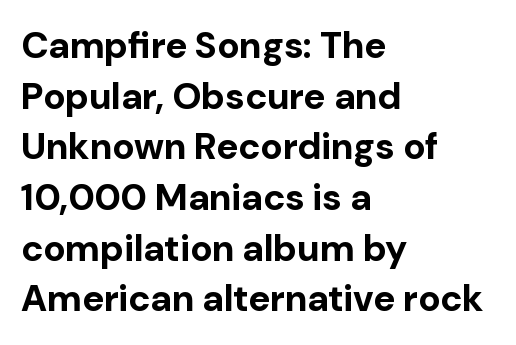
The image shows 37 px bold sans-serif type, upright; set left-aligned, normal line spacing (1.37x), normal letter spacing, not underlined; low stroke contrast and a medium x-height.
